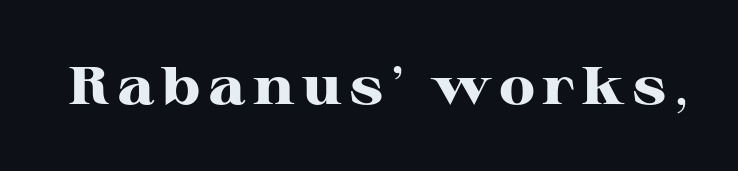
{"serif": "yes", "italic": "no", "bold": "yes", "weight": "heavy", "width": "wide", "stroke_contrast": "high", "x_height": "medium", "monospaced": "no", "underline": "no", "glyph_px": 53}
